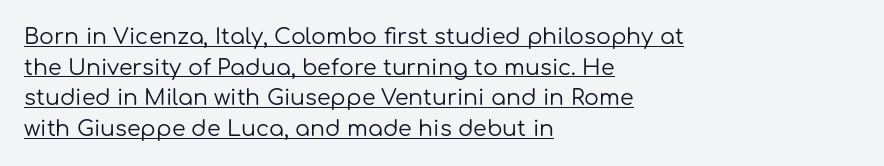
The font is comparable to plain body text, perhaps lighter. A baseline rule has been typeset under these characters. A classic flush-left, rag-right setting is used for this passage. A normal amount of white space separates one row of letters from the next. Students, note that the glyphs here touch the page at normal intervals. Italic: no, the glyphs are upright roman.
